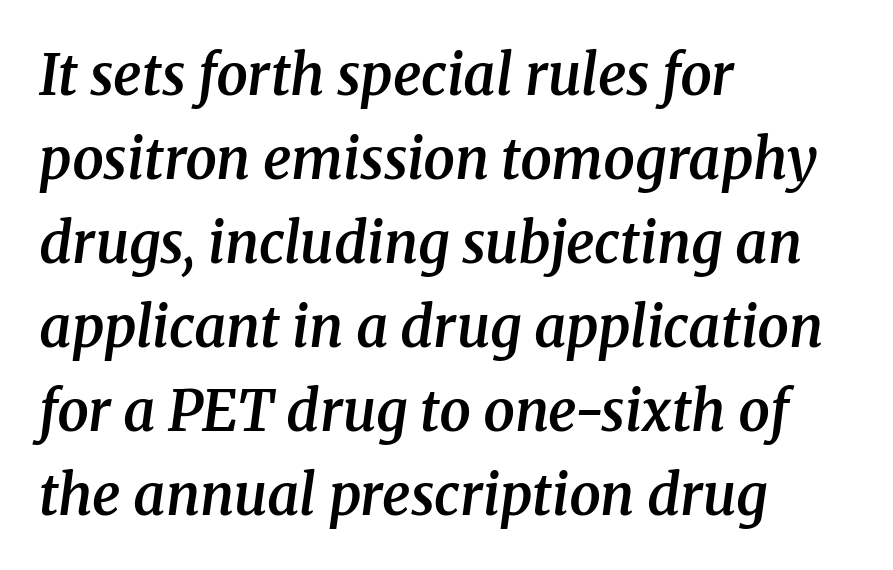
{"serif": "yes", "italic": "yes", "lean": "right", "slant_degrees": 8, "bold": "semi", "weight": "semibold", "width": "normal", "stroke_contrast": "medium", "x_height": "medium", "monospaced": "no", "underline": "no", "align": "left", "line_spacing": "normal", "line_spacing_ratio": 1.5, "letter_spacing": "normal", "letter_spacing_em": 0.0, "glyph_px": 56}
